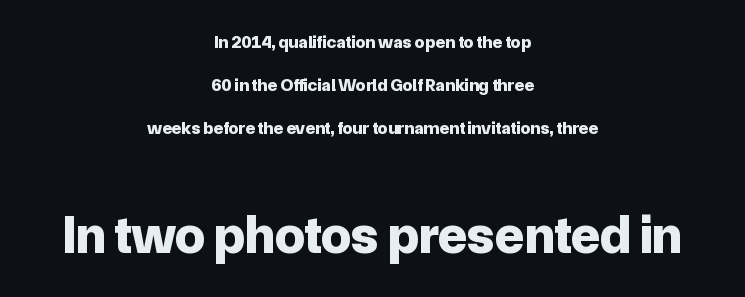
{"serif": "no", "italic": "no", "bold": "yes", "weight": "bold", "width": "normal", "stroke_contrast": "low", "x_height": "medium", "monospaced": "no", "underline": "no", "align": "center", "line_spacing": "loose", "line_spacing_ratio": 2.38, "letter_spacing": "normal", "letter_spacing_em": 0.0, "larger_block": "second", "size_ratio": 3.0, "glyph_px": 54}
